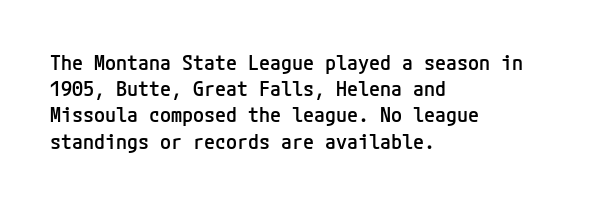
{"italic": "no", "bold": "semi", "underline": "no", "align": "left", "line_spacing": "normal", "line_spacing_ratio": 1.31, "letter_spacing": "normal", "letter_spacing_em": 0.0, "glyph_px": 20}
